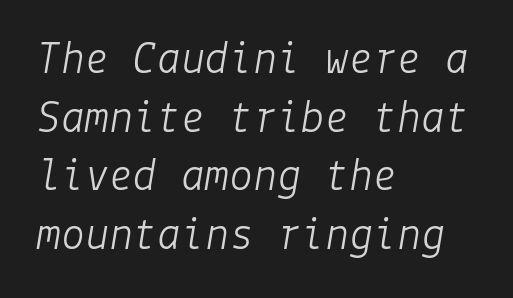
The image shows 48 px light type, italic (leaning right); set left-aligned, line spacing 1.22x, normal letter spacing, not underlined; low stroke contrast and a medium x-height.
